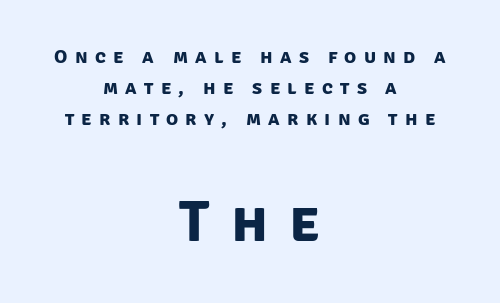
Proportional: the letters do not fall into vertical columns. Look at the glyph heights: the lower group is clearly the bigger setting. Evenly set lines give the paragraph a standard silhouette. Glyph-to-glyph distance is far greater than everyday printed text. Look at the bottom of the vertical strokes: they stop flat, with no serifs. Does the weight exceed regular? Yes, all the way to bold.
